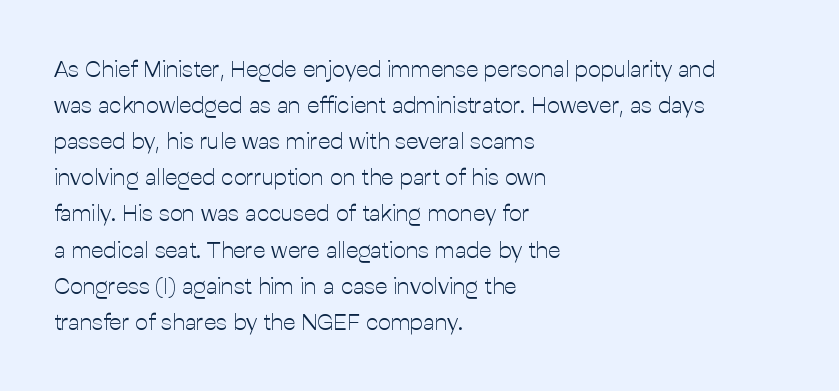
{"italic": "no", "bold": "no", "underline": "no", "align": "left", "line_spacing": "normal", "line_spacing_ratio": 1.57, "letter_spacing": "normal", "letter_spacing_em": 0.0, "glyph_px": 23}
